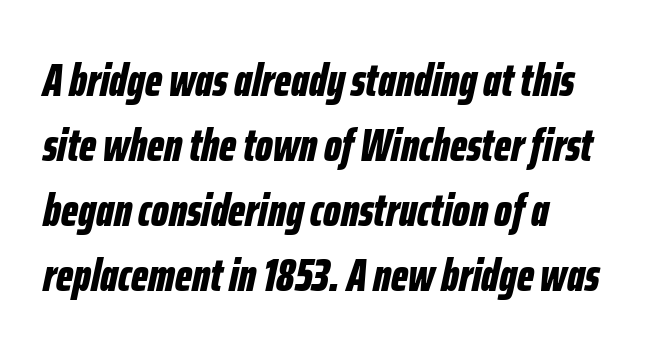
The image shows 46 px bold, condensed type, italic (leaning right); set left-aligned, normal line spacing (1.41x), normal letter spacing, not underlined; low stroke contrast and a medium x-height.
